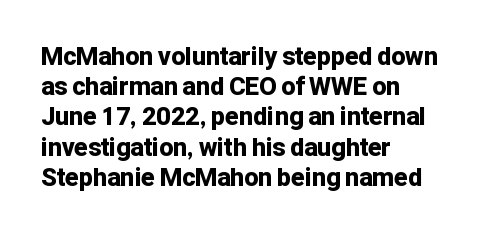
Q: Is the text bold? A: Yes.
Q: Is the text italic (slanted)? A: No, it is upright.
Q: Is the text underlined? A: No.
Q: How is the paragraph aligned? A: Left-aligned.
Q: Is the spacing between letters normal or unusually wide? A: Normal.
